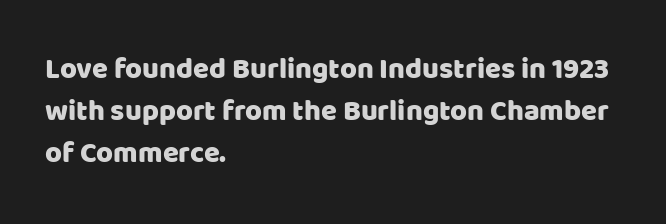
The image shows 29 px sans-serif type, upright; set left-aligned, normal line spacing (1.45x), normal letter spacing, not underlined; low stroke contrast and a large x-height.
